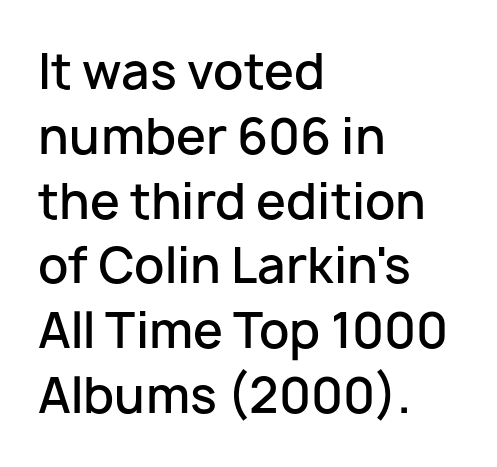
The letters stand upright; this is a roman face. Characters follow at the spacing the type designer built in. This rendering employs a face without finishing strokes, i.e., a sans-serif. Here the designer chose a conventional face with non-uniform glyph widths. Underlining? Definitely not there.
